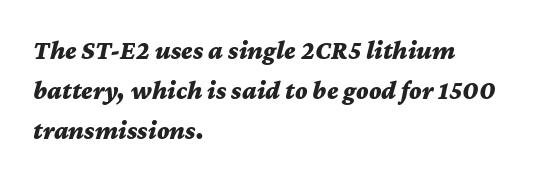
Line starts are locked; line ends wander. Does the weight exceed regular? Yes, all the way to bold. Interline gaps are of average width in this sample. This sample uses an oblique cut, with every glyph tilted off the vertical. Short note: letters normally spaced. Plain, unruled lines of type.
